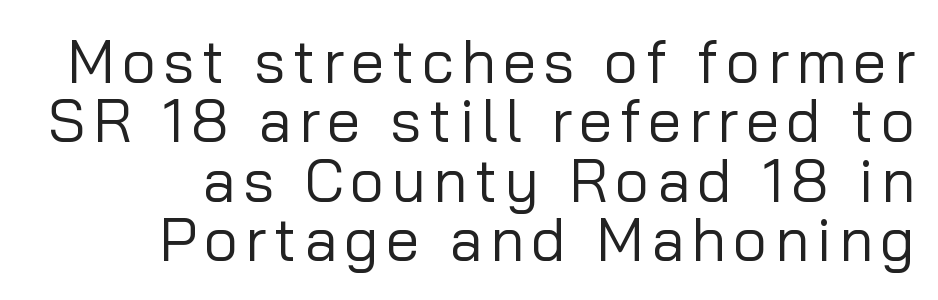
The lines are packed closely together with very little leading. Any mark beneath the type? The region is blank. Proportional: the letters do not fall into vertical columns. Typeset ragged left — the right edge is the straight one. No italicization has been applied; the sample stays upright. A light-to-regular cut is what we see here.
